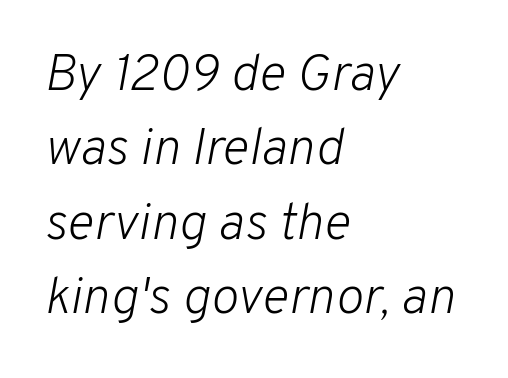
Q: Is the text bold? A: No.
Q: Is the text italic (slanted)? A: Yes, it leans right by about 10 degrees.
Q: Is the text underlined? A: No.
Q: How is the paragraph aligned? A: Left-aligned.
Q: Is the spacing between letters normal or unusually wide? A: Normal.
Q: Is the spacing between lines tight, normal or loose? A: Normal.
Q: Width (condensed, normal, or wide)? A: Normal.
Q: Stroke contrast? A: Low.
Q: x-height? A: Medium.
Q: Monospaced? A: No.
